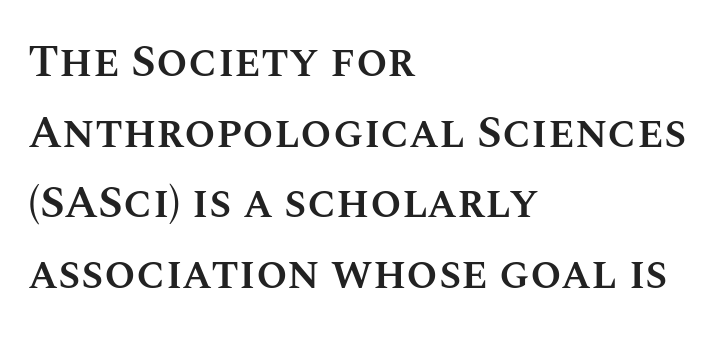
Q: Is the text bold? A: Semi-bold.
Q: Is the text italic (slanted)? A: No, it is upright.
Q: Is the text underlined? A: No.
Q: How is the paragraph aligned? A: Left-aligned.
Q: Is the spacing between letters normal or unusually wide? A: Normal.
Q: Is the spacing between lines tight, normal or loose? A: Normal.
Q: Width (condensed, normal, or wide)? A: Normal.
Q: Stroke contrast? A: Medium.
Q: x-height? A: Large.
Q: Monospaced? A: No.
